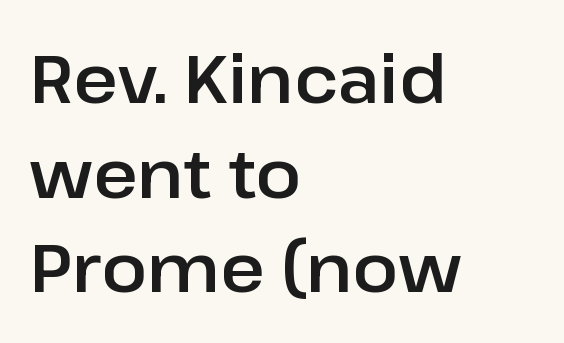
Q: Is the text italic (slanted)? A: No, it is upright.
Q: Is the typeface a serif or a sans-serif typeface? A: Sans-serif.
Q: Is the text underlined? A: No.
Q: How is the paragraph aligned? A: Left-aligned.
Q: Is the spacing between letters normal or unusually wide? A: Normal.
Q: Is the spacing between lines tight, normal or loose? A: Normal.
Q: Width (condensed, normal, or wide)? A: Normal.
Q: Stroke contrast? A: Low.
Q: x-height? A: Medium.
Q: Monospaced? A: No.
